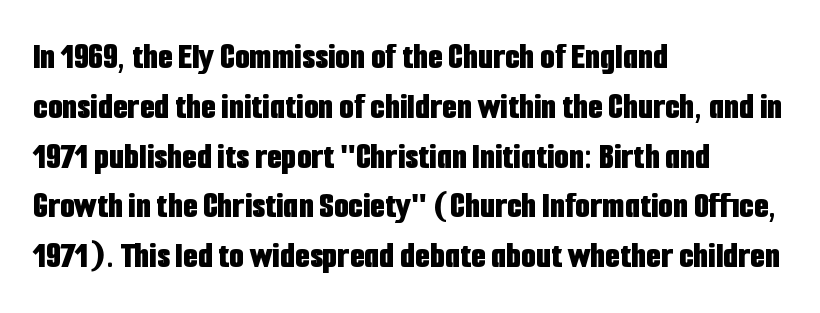
The image shows 38 px bold, condensed sans-serif type, upright; set left-aligned, normal line spacing (1.31x), normal letter spacing, not underlined; low stroke contrast and a medium x-height.
